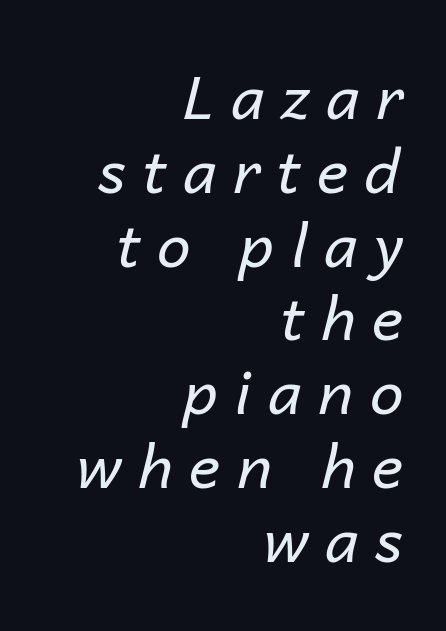
Q: Is the text bold? A: No.
Q: Is the text italic (slanted)? A: Yes, it leans right by about 14 degrees.
Q: Is the text underlined? A: No.
Q: How is the paragraph aligned? A: Right-aligned.
Q: Is the spacing between letters normal or unusually wide? A: Unusually wide.
Q: Width (condensed, normal, or wide)? A: Normal.
Q: Stroke contrast? A: Low.
Q: x-height? A: Medium.
Q: Monospaced? A: No.
